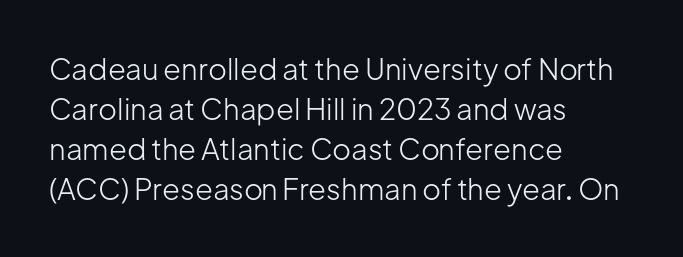
Q: Is the text bold? A: No.
Q: Is the text italic (slanted)? A: No, it is upright.
Q: Is the typeface a serif or a sans-serif typeface? A: Sans-serif.
Q: Is the text underlined? A: No.
Q: How is the paragraph aligned? A: Left-aligned.
Q: Is the spacing between letters normal or unusually wide? A: Normal.
Q: Is the spacing between lines tight, normal or loose? A: Normal.
Q: Width (condensed, normal, or wide)? A: Normal.
Q: Stroke contrast? A: Low.
Q: x-height? A: Medium.
Q: Monospaced? A: No.
